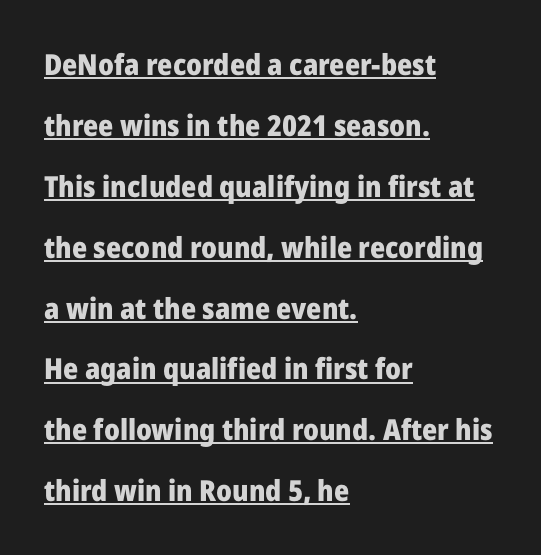
The image shows 29 px heavy sans-serif type, upright; set left-aligned, loose line spacing (2.1x), normal letter spacing, underlined; low stroke contrast and a medium x-height.
